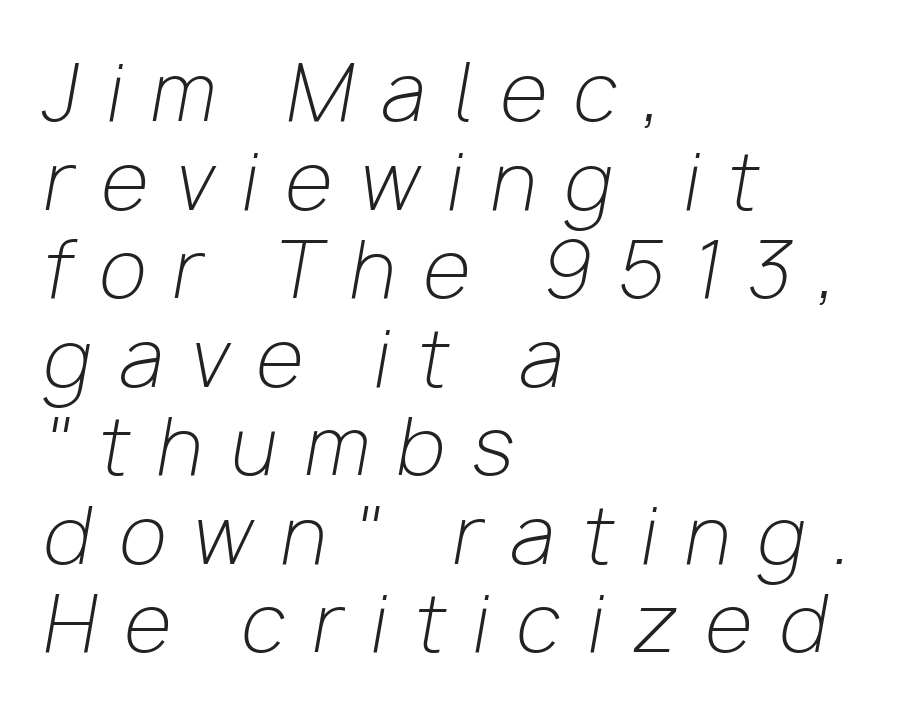
{"italic": "yes", "lean": "right", "slant_degrees": 10, "bold": "no", "weight": "light", "width": "normal", "stroke_contrast": "low", "x_height": "medium", "monospaced": "no", "underline": "no", "align": "left", "line_spacing": "tight", "line_spacing_ratio": 1.15, "letter_spacing": "wide", "letter_spacing_em": 0.36, "glyph_px": 77}
